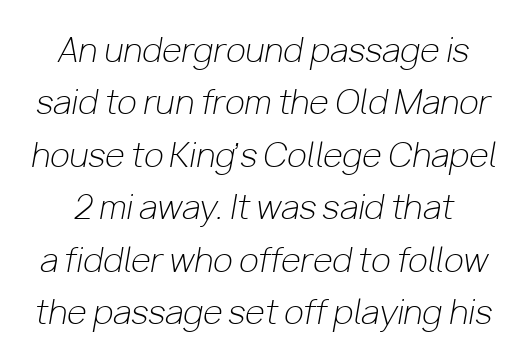
Q: Is the text bold? A: No.
Q: Is the text italic (slanted)? A: Yes, it leans right by about 10 degrees.
Q: Is the text underlined? A: No.
Q: Is the spacing between letters normal or unusually wide? A: Normal.
Q: Is the spacing between lines tight, normal or loose? A: Normal.
Q: Width (condensed, normal, or wide)? A: Normal.
Q: Stroke contrast? A: Low.
Q: x-height? A: Medium.
Q: Monospaced? A: No.
